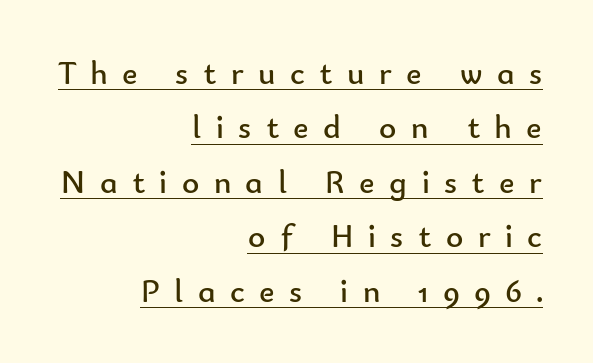
Q: Is the text bold? A: No.
Q: Is the text italic (slanted)? A: No, it is upright.
Q: Is the typeface a serif or a sans-serif typeface? A: Sans-serif.
Q: Is the text underlined? A: Yes.
Q: How is the paragraph aligned? A: Right-aligned.
Q: Is the spacing between letters normal or unusually wide? A: Unusually wide.
Q: Is the spacing between lines tight, normal or loose? A: Normal.
Q: Width (condensed, normal, or wide)? A: Normal.
Q: Stroke contrast? A: Low.
Q: x-height? A: Small.
Q: Monospaced? A: No.
